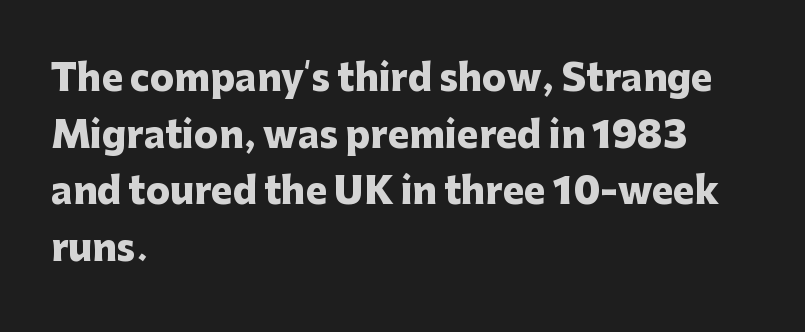
Do the letters lean? They stand straight. Typographically, this falls in the sans-serif category. This sample keeps an unexceptional amount of space between lines. Descender tails drop into unmarked territory. You could call the tracking neutral — neither tight nor loose.
